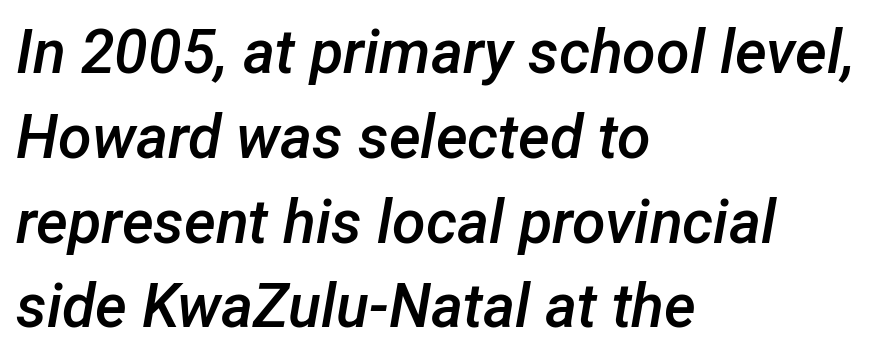
The image shows 61 px semibold type, italic (leaning right); set left-aligned, normal line spacing (1.39x), normal letter spacing, not underlined; low stroke contrast and a medium x-height.
